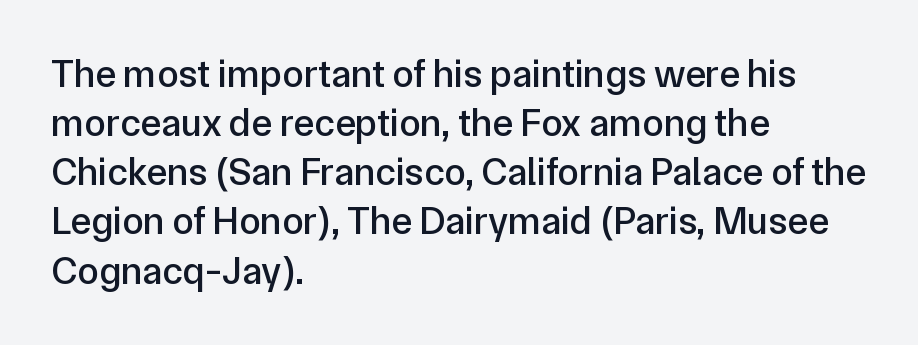
Q: Is the text italic (slanted)? A: No, it is upright.
Q: Is the typeface a serif or a sans-serif typeface? A: Sans-serif.
Q: Is the text underlined? A: No.
Q: How is the paragraph aligned? A: Left-aligned.
Q: Is the spacing between letters normal or unusually wide? A: Normal.
Q: Is the spacing between lines tight, normal or loose? A: Normal.
Q: Width (condensed, normal, or wide)? A: Normal.
Q: Stroke contrast? A: Low.
Q: x-height? A: Medium.
Q: Monospaced? A: No.
